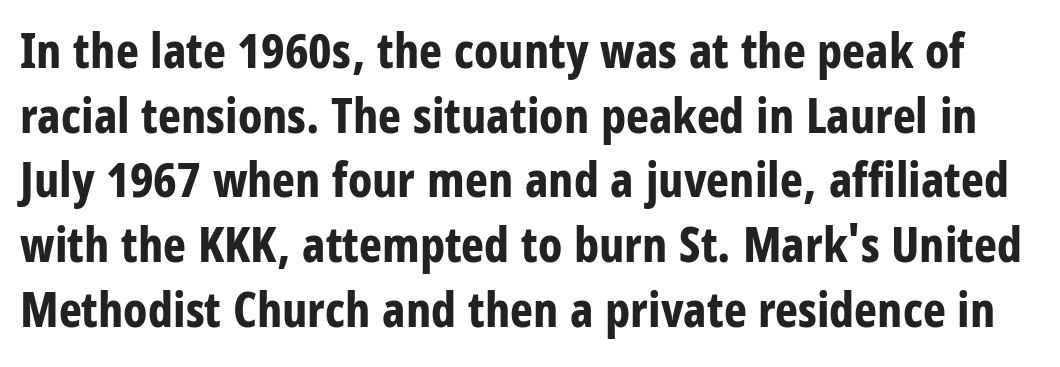
The image shows 49 px bold, condensed sans-serif type, upright; set normal line spacing (1.32x), normal letter spacing, not underlined; low stroke contrast and a large x-height.
